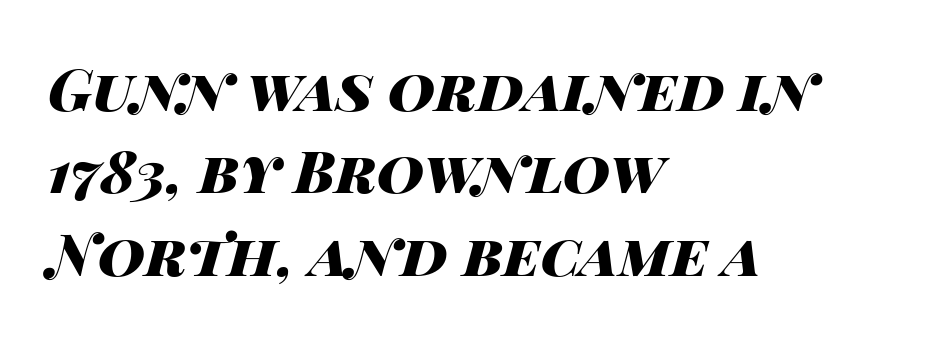
The passage shown is typed in a proportional face where columns would drift. A student would call this left alignment; a typographer would say flush left, rag right. Emphasis by weight is at full strength: bold. Inter-character spacing is left at the font's built-in metrics.
